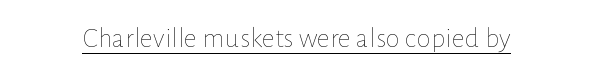
{"italic": "no", "bold": "no", "weight": "thin", "width": "normal", "stroke_contrast": "low", "x_height": "medium", "monospaced": "no", "underline": "yes", "letter_spacing": "normal", "letter_spacing_em": 0.0, "glyph_px": 29}
